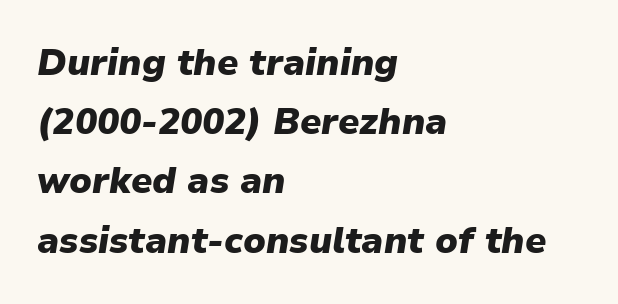
Q: Is the text bold? A: Yes.
Q: Is the text italic (slanted)? A: Yes, it leans right by about 9 degrees.
Q: Is the text underlined? A: No.
Q: How is the paragraph aligned? A: Left-aligned.
Q: Is the spacing between letters normal or unusually wide? A: Normal.
Q: Is the spacing between lines tight, normal or loose? A: Normal.
Q: Width (condensed, normal, or wide)? A: Normal.
Q: Stroke contrast? A: Low.
Q: x-height? A: Medium.
Q: Monospaced? A: No.
